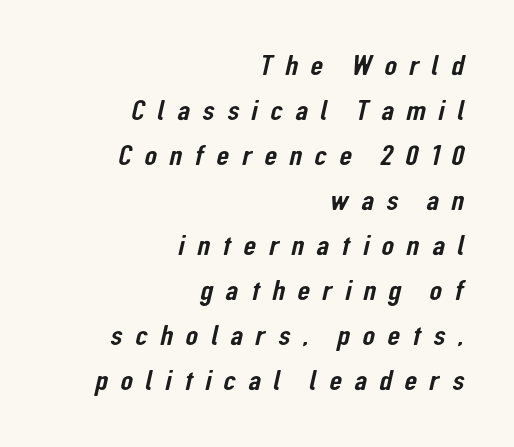
Q: Is the typeface a serif or a sans-serif typeface? A: Sans-serif.
Q: Is the text underlined? A: No.
Q: How is the paragraph aligned? A: Right-aligned.
Q: Is the spacing between letters normal or unusually wide? A: Unusually wide.
Q: Is the spacing between lines tight, normal or loose? A: Normal.
Q: Width (condensed, normal, or wide)? A: Condensed.
Q: Stroke contrast? A: Low.
Q: x-height? A: Medium.
Q: Monospaced? A: No.
